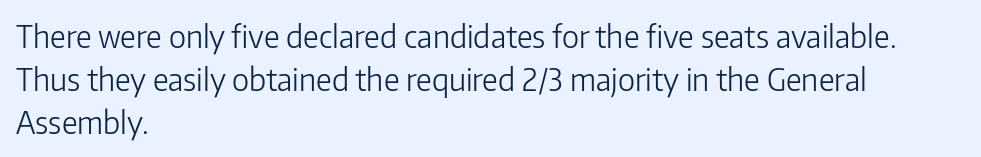
{"serif": "no", "italic": "no", "bold": "no", "weight": "light", "width": "normal", "stroke_contrast": "low", "x_height": "medium", "monospaced": "no", "underline": "no", "align": "left", "line_spacing": "normal", "line_spacing_ratio": 1.38, "letter_spacing": "normal", "letter_spacing_em": 0.0, "glyph_px": 31}
